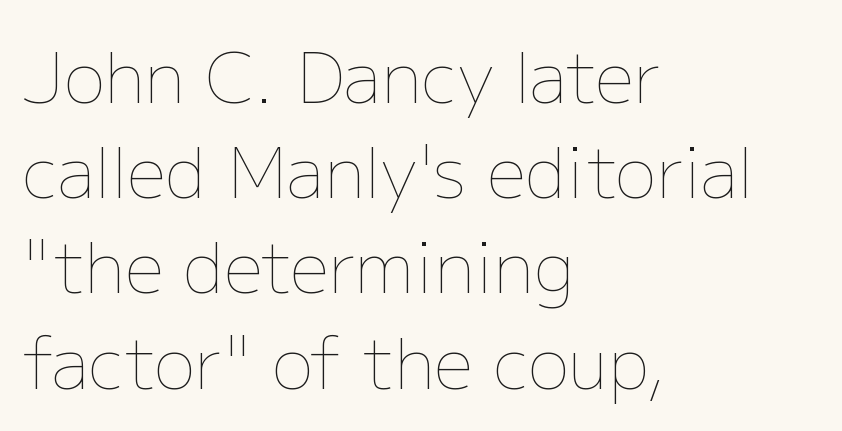
{"italic": "no", "bold": "no", "weight": "thin", "width": "normal", "stroke_contrast": "low", "x_height": "medium", "monospaced": "no", "underline": "no", "align": "left", "line_spacing": "normal", "line_spacing_ratio": 1.38, "letter_spacing": "normal", "letter_spacing_em": 0.0, "glyph_px": 69}
